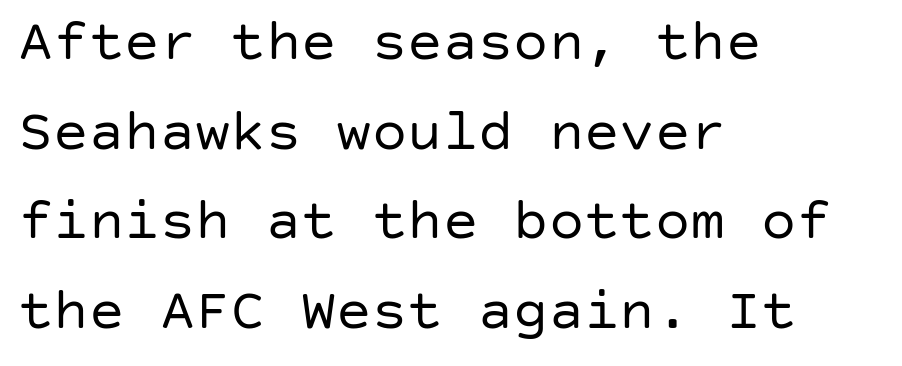
Q: Is the text bold? A: No.
Q: Is the text italic (slanted)? A: No, it is upright.
Q: Is the typeface a serif or a sans-serif typeface? A: Sans-serif.
Q: Is the text underlined? A: No.
Q: How is the paragraph aligned? A: Left-aligned.
Q: Is the spacing between letters normal or unusually wide? A: Normal.
Q: Is the spacing between lines tight, normal or loose? A: Normal.
Q: Width (condensed, normal, or wide)? A: Normal.
Q: Stroke contrast? A: Low.
Q: x-height? A: Large.
